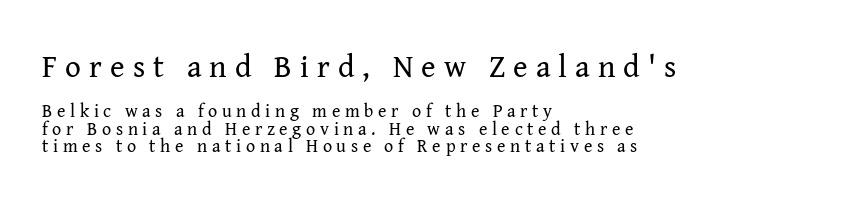
{"serif": "yes", "italic": "no", "bold": "no", "weight": "regular", "width": "normal", "stroke_contrast": "medium", "x_height": "medium", "monospaced": "no", "underline": "no", "align": "left", "line_spacing": "tight", "line_spacing_ratio": 0.98, "letter_spacing": "wide", "letter_spacing_em": 0.26, "larger_block": "first", "size_ratio": 1.72, "glyph_px": 31}
